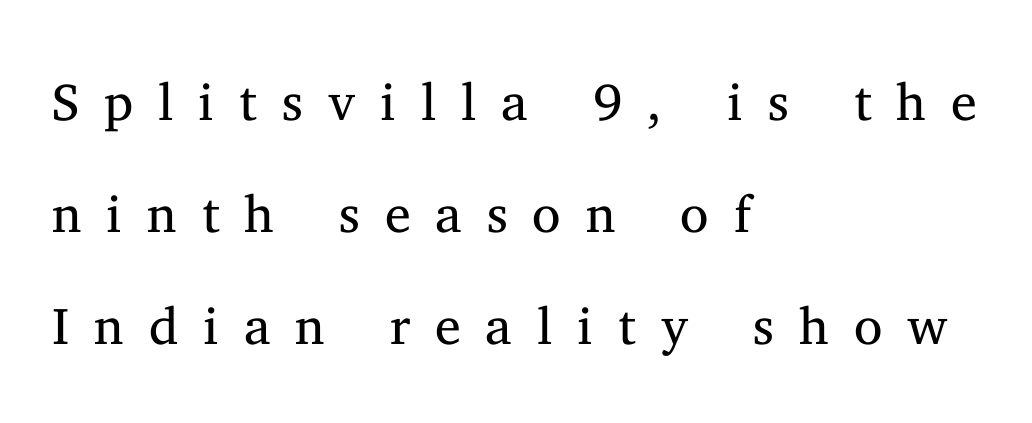
{"serif": "yes", "italic": "no", "bold": "no", "weight": "regular", "width": "normal", "stroke_contrast": "medium", "x_height": "medium", "monospaced": "no", "underline": "no", "align": "left", "line_spacing": "loose", "line_spacing_ratio": 2.15, "letter_spacing": "wide", "letter_spacing_em": 0.48, "glyph_px": 52}
